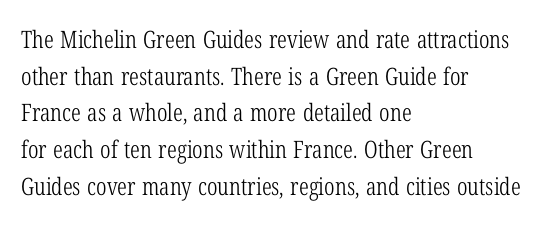
Standard letterfit; no display-style spreading of the glyphs. No chunkiness to these letters — they're not bold. This is roman type, the default non-slanted kind. Does the copy run flush right? No — it runs flush left.
